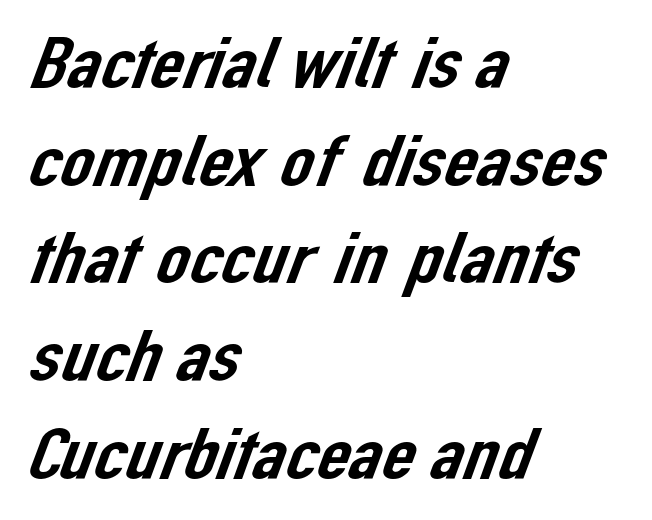
Whoever set this chose a conventional vertical rhythm. This sample uses a sans-serif face. Character widths vary here, with narrow letters taking less room than wide ones. Is the block centered? No — it sits flush against the left margin.
